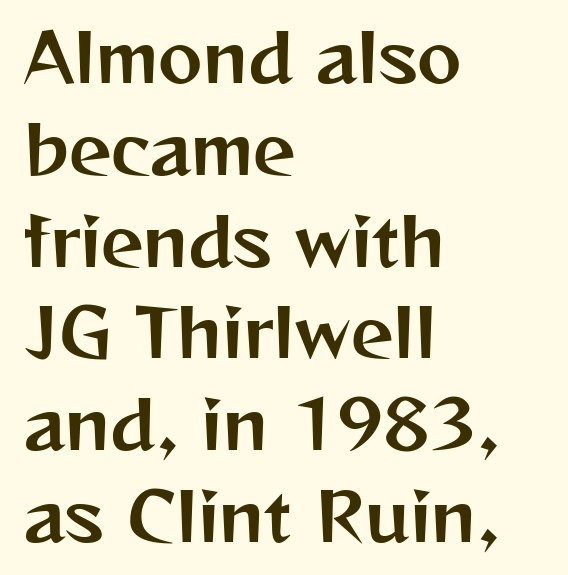
{"serif": "no", "italic": "no", "width": "normal", "stroke_contrast": "medium", "x_height": "medium", "monospaced": "no", "underline": "no", "align": "left", "line_spacing": "normal", "line_spacing_ratio": 1.37, "letter_spacing": "normal", "letter_spacing_em": 0.0, "glyph_px": 67}
